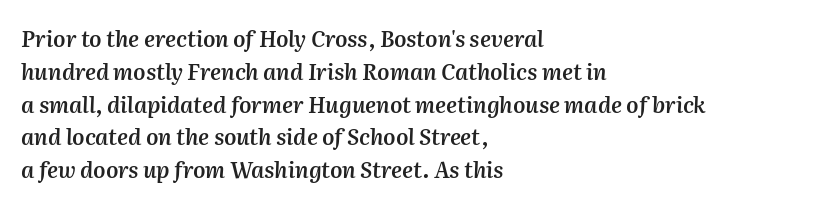
The image shows 22 px text type, italic (leaning right); set left-aligned, normal line spacing (1.49x), normal letter spacing, not underlined.
